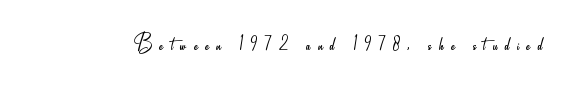
Q: Is the text bold? A: No.
Q: Is the text italic (slanted)? A: Yes.
Q: Is the text underlined? A: No.
Q: Is the spacing between letters normal or unusually wide? A: Unusually wide.
